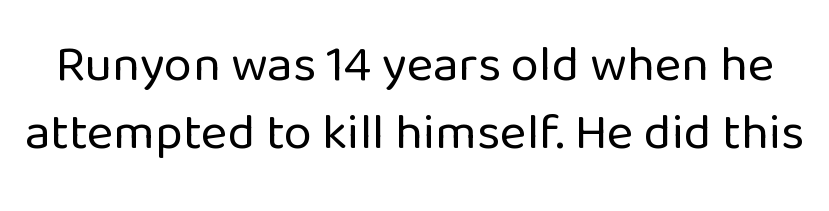
Q: Is the text bold? A: No.
Q: Is the text italic (slanted)? A: No, it is upright.
Q: Is the typeface a serif or a sans-serif typeface? A: Sans-serif.
Q: Is the text underlined? A: No.
Q: Is the spacing between letters normal or unusually wide? A: Normal.
Q: Is the spacing between lines tight, normal or loose? A: Normal.
Q: Width (condensed, normal, or wide)? A: Normal.
Q: Stroke contrast? A: Low.
Q: x-height? A: Medium.
Q: Monospaced? A: No.
